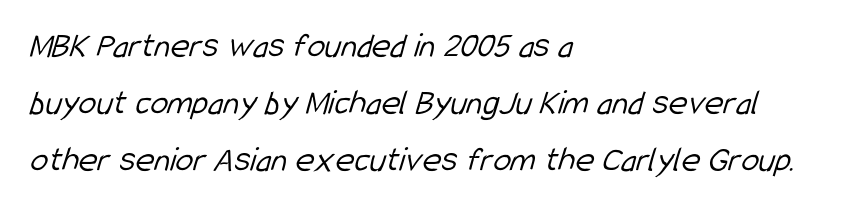
The string is rendered with underlining switched off. Caption: multi-line text, flush left, ragged right. The letterforms sit shoulder to shoulder at normal distance. Weight class: somewhere from thin through regular. Looks like regular typesetting: each glyph gets only the width it needs. Serifs: no, the terminals of the letterforms are clean.
